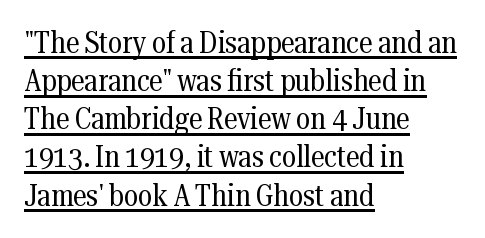
{"serif": "yes", "italic": "no", "bold": "no", "weight": "regular", "width": "condensed", "stroke_contrast": "medium", "x_height": "medium", "monospaced": "no", "underline": "yes", "align": "left", "line_spacing_ratio": 1.23, "letter_spacing": "normal", "letter_spacing_em": 0.0, "glyph_px": 31}
